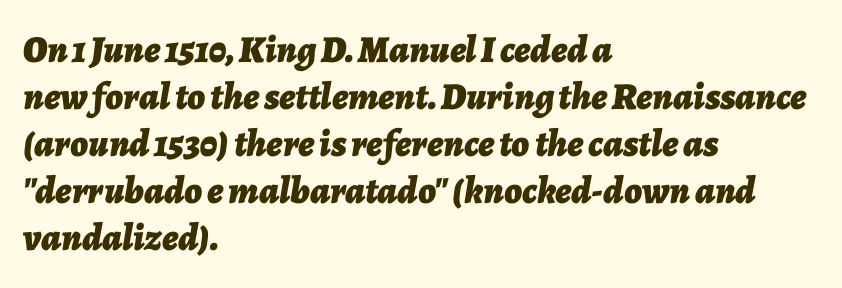
Q: Is the text bold? A: Yes.
Q: Is the text italic (slanted)? A: Yes, it leans right by about 7 degrees.
Q: Is the text underlined? A: No.
Q: How is the paragraph aligned? A: Left-aligned.
Q: Is the spacing between letters normal or unusually wide? A: Normal.
Q: Width (condensed, normal, or wide)? A: Normal.
Q: Stroke contrast? A: Low.
Q: x-height? A: Medium.
Q: Monospaced? A: No.
